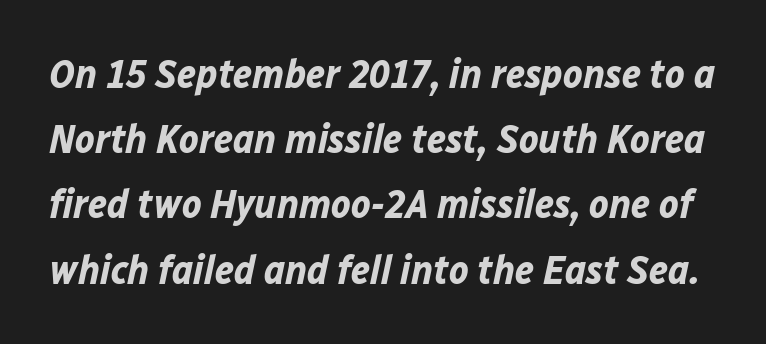
{"italic": "yes", "lean": "right", "slant_degrees": 12, "bold": "yes", "weight": "bold", "width": "normal", "stroke_contrast": "low", "x_height": "medium", "monospaced": "no", "underline": "no", "line_spacing": "normal", "line_spacing_ratio": 1.59, "letter_spacing": "normal", "letter_spacing_em": 0.0, "glyph_px": 41}
